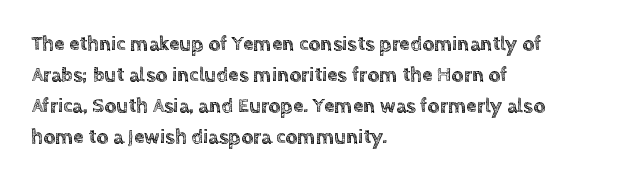
{"italic": "no", "underline": "no", "align": "left", "line_spacing": "normal", "line_spacing_ratio": 1.48, "letter_spacing": "normal", "letter_spacing_em": 0.0, "glyph_px": 21}
